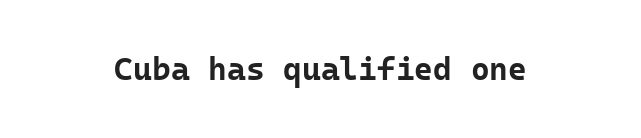
Q: Is the text bold? A: Yes.
Q: Is the text italic (slanted)? A: No, it is upright.
Q: Is the typeface a serif or a sans-serif typeface? A: Sans-serif.
Q: Is the text underlined? A: No.
Q: Is the spacing between letters normal or unusually wide? A: Normal.
Q: Width (condensed, normal, or wide)? A: Normal.
Q: Stroke contrast? A: Low.
Q: x-height? A: Medium.
Q: Monospaced? A: Yes.
